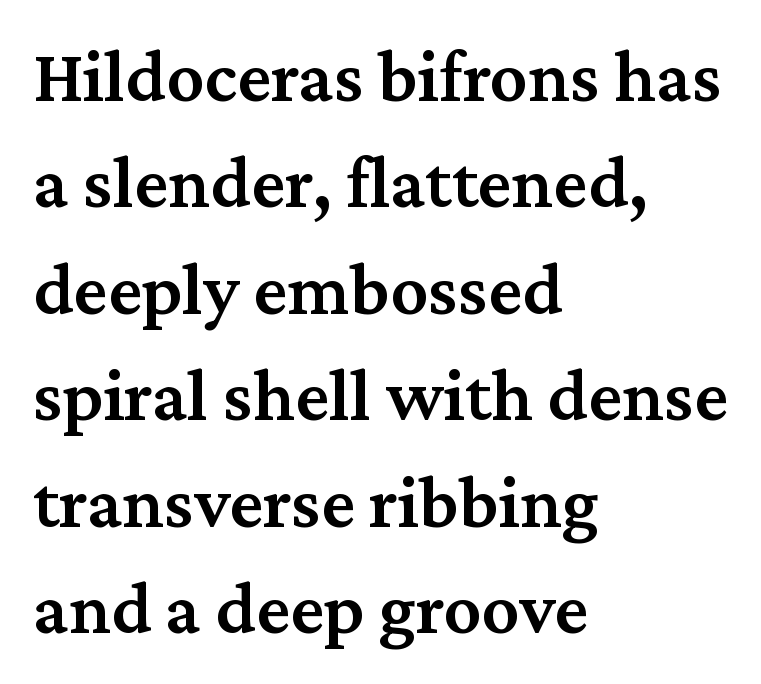
Q: Is the text bold? A: Semi-bold.
Q: Is the text italic (slanted)? A: No, it is upright.
Q: Is the typeface a serif or a sans-serif typeface? A: Serif.
Q: Is the text underlined? A: No.
Q: How is the paragraph aligned? A: Left-aligned.
Q: Is the spacing between letters normal or unusually wide? A: Normal.
Q: Is the spacing between lines tight, normal or loose? A: Normal.
Q: Width (condensed, normal, or wide)? A: Normal.
Q: Stroke contrast? A: Medium.
Q: x-height? A: Medium.
Q: Monospaced? A: No.
